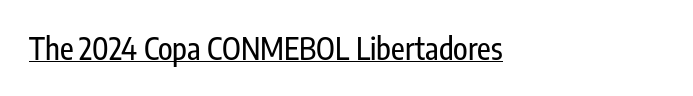
Q: Is the text italic (slanted)? A: No, it is upright.
Q: Is the typeface a serif or a sans-serif typeface? A: Sans-serif.
Q: Is the text underlined? A: Yes.
Q: How is the paragraph aligned? A: Left-aligned.
Q: Is the spacing between letters normal or unusually wide? A: Normal.
Q: Width (condensed, normal, or wide)? A: Condensed.
Q: Stroke contrast? A: Low.
Q: x-height? A: Medium.
Q: Monospaced? A: No.
